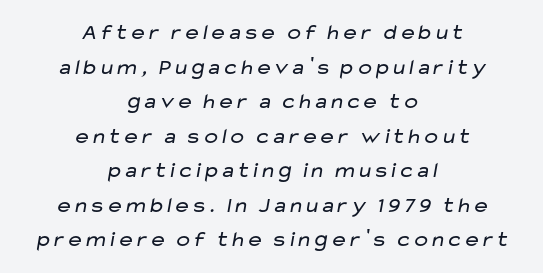
Q: Is the text bold? A: No.
Q: Is the text underlined? A: No.
Q: How is the paragraph aligned? A: Centered.
Q: Is the spacing between letters normal or unusually wide? A: Normal.
Q: Is the spacing between lines tight, normal or loose? A: Normal.
